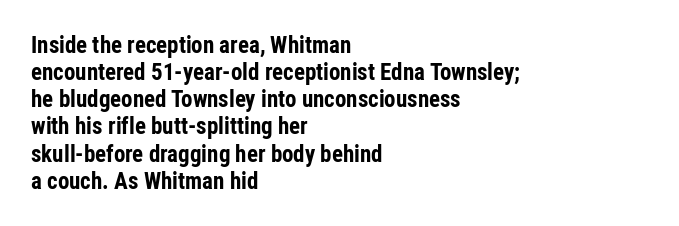
A clean baseline with only descenders dipping below it. Italic: no, the glyphs are upright roman. If you drew a ruler down the left edge, every line would touch it. Chunky letters — that's bold for sure. The horizontal fit of the characters is conventional and even.
